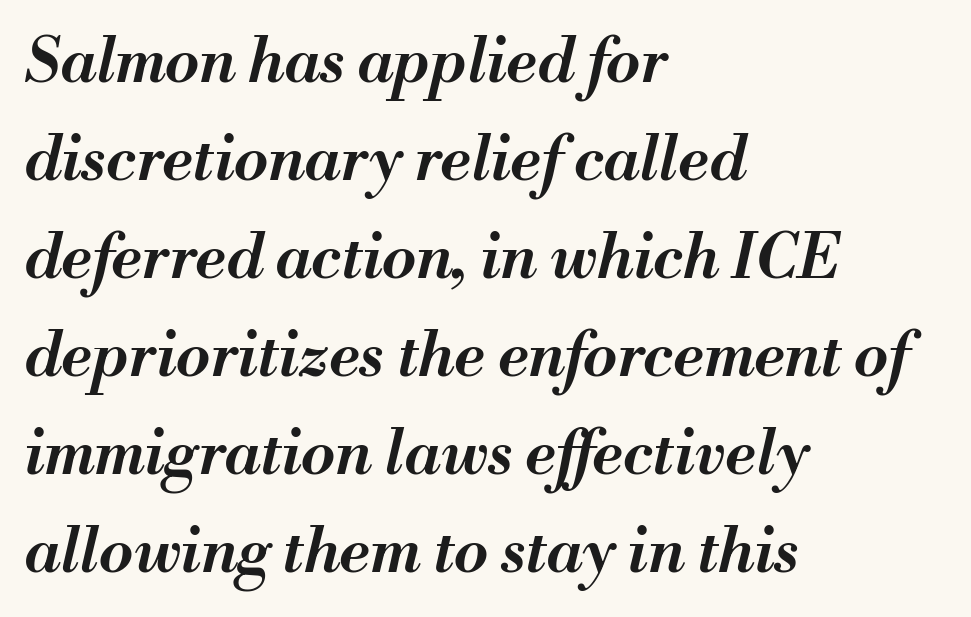
{"italic": "yes", "lean": "right", "slant_degrees": 13, "bold": "semi", "weight": "semibold", "width": "normal", "stroke_contrast": "medium", "x_height": "small", "monospaced": "no", "underline": "no", "align": "left", "line_spacing": "normal", "line_spacing_ratio": 1.58, "letter_spacing": "normal", "letter_spacing_em": 0.0, "glyph_px": 62}
